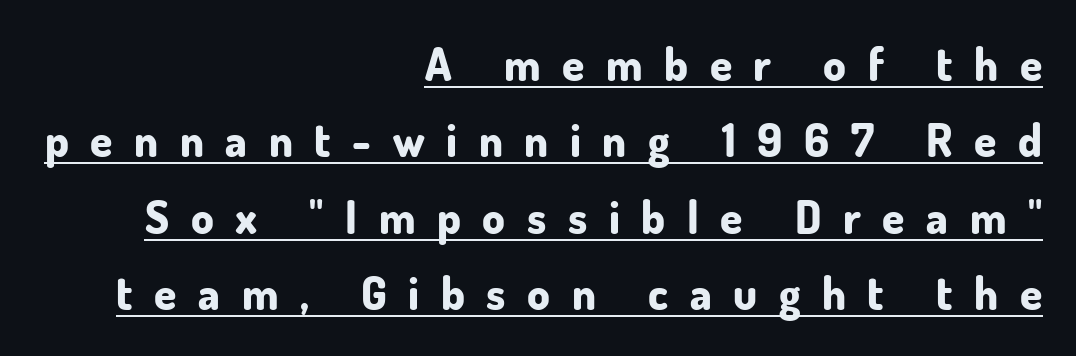
{"serif": "no", "italic": "no", "bold": "yes", "weight": "bold", "width": "normal", "stroke_contrast": "low", "x_height": "small", "monospaced": "no", "underline": "yes", "align": "right", "line_spacing": "normal", "line_spacing_ratio": 1.7, "letter_spacing": "wide", "letter_spacing_em": 0.48, "glyph_px": 45}
